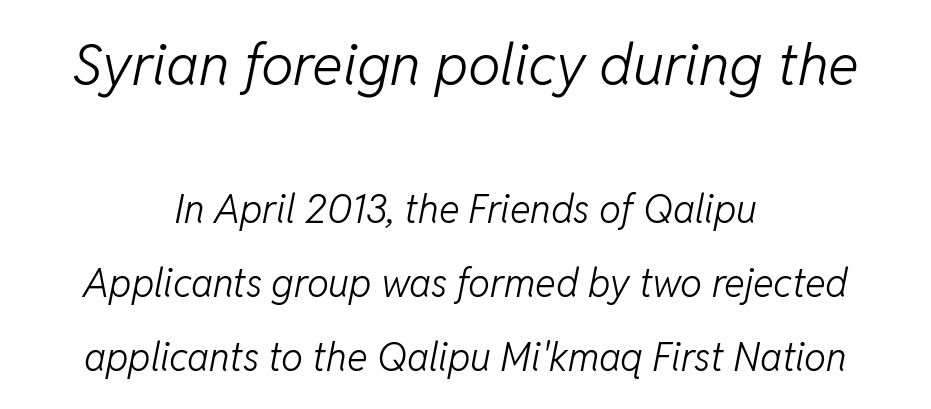
Q: Is the text bold? A: No.
Q: Is the text italic (slanted)? A: Yes, it leans right by about 11 degrees.
Q: Is the text underlined? A: No.
Q: How is the paragraph aligned? A: Centered.
Q: Is the spacing between letters normal or unusually wide? A: Normal.
Q: Is the spacing between lines tight, normal or loose? A: Loose.
Q: Which block of text is set in a larger size, the first (top) or the second (bottom)? A: The first (top) one.
Q: Width (condensed, normal, or wide)? A: Normal.
Q: Stroke contrast? A: Low.
Q: x-height? A: Medium.
Q: Monospaced? A: No.
